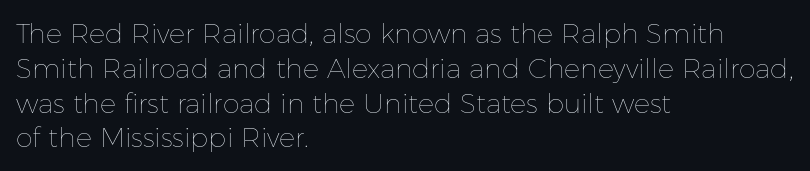
The image shows 27 px text type, upright; set left-aligned, normal line spacing (1.29x), normal letter spacing, not underlined.
